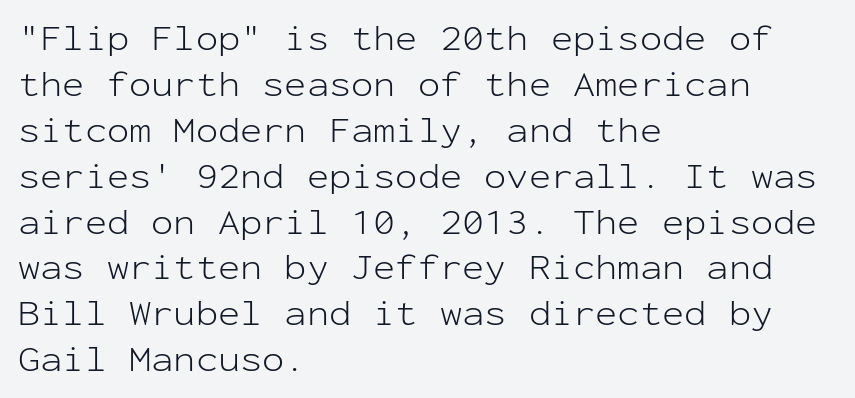
{"serif": "no", "italic": "no", "bold": "no", "weight": "light", "width": "normal", "stroke_contrast": "low", "x_height": "medium", "monospaced": "yes", "underline": "no", "align": "left", "line_spacing_ratio": 1.24, "letter_spacing": "normal", "letter_spacing_em": 0.0, "glyph_px": 37}
